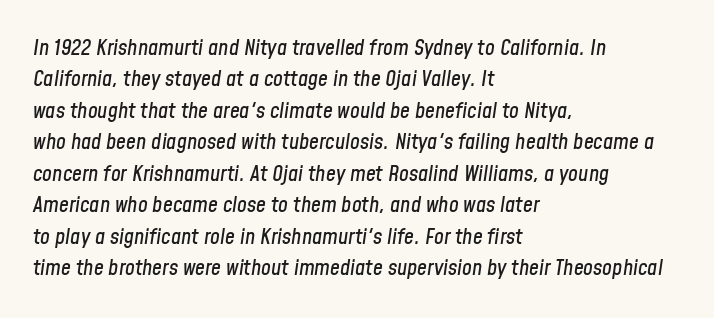
The image shows 22 px text type, italic (leaning right); set left-aligned, normal line spacing (1.43x), normal letter spacing, not underlined.
